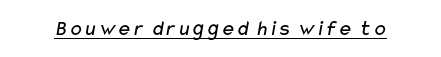
The passage shown is underscored from start to finish. Nobody touched the tracking dial on this one. No letter is thick-stroked: the sample isn't bold.
